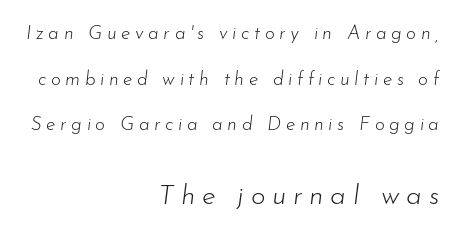
A quiet, ordinary-to-light weight characterises the typeface. What's the leading like? Stretched, with rows far apart. These lines were composed using italics. You could only call the tracking loose — the letters float apart.
